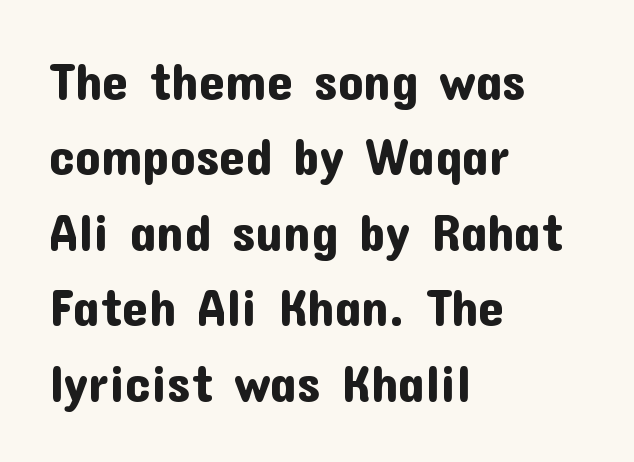
The passage shown stacks its lines at a standard gap. A typesetter would call this proportional, since set widths differ per character. A roman cut, with each character standing at attention. Only glyphs here, with clear space below each row.
